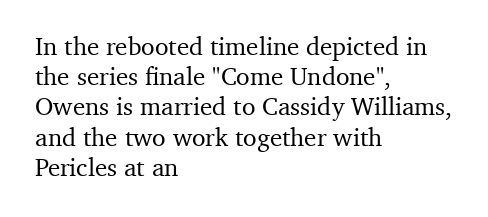
The image shows 25 px text type, upright; set left-aligned, line spacing 1.21x, normal letter spacing, not underlined.
